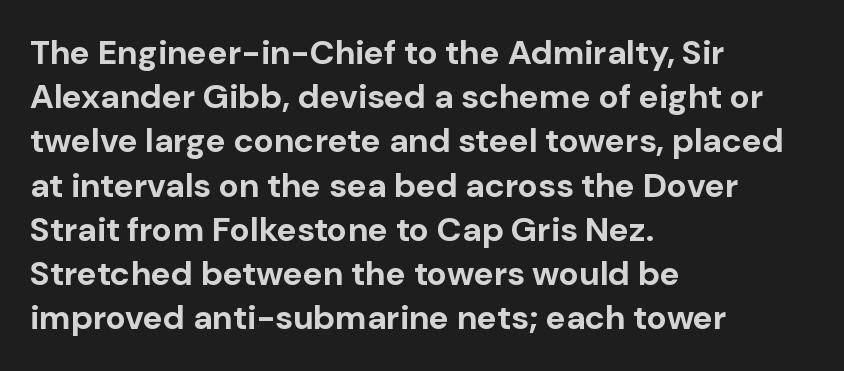
Q: Is the text bold? A: Yes.
Q: Is the text italic (slanted)? A: No, it is upright.
Q: Is the typeface a serif or a sans-serif typeface? A: Sans-serif.
Q: Is the text underlined? A: No.
Q: How is the paragraph aligned? A: Left-aligned.
Q: Is the spacing between letters normal or unusually wide? A: Normal.
Q: Is the spacing between lines tight, normal or loose? A: Normal.
Q: Width (condensed, normal, or wide)? A: Normal.
Q: Stroke contrast? A: Low.
Q: x-height? A: Medium.
Q: Monospaced? A: No.
